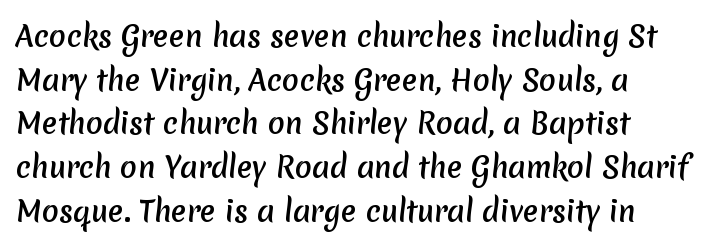
The image shows 28 px sans-serif type; set normal line spacing (1.56x), normal letter spacing, not underlined; medium stroke contrast and a medium x-height.
